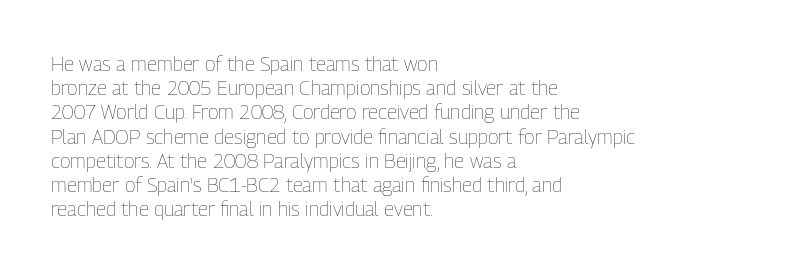
{"italic": "no", "bold": "no", "underline": "no", "align": "left", "line_spacing_ratio": 1.21, "letter_spacing": "normal", "letter_spacing_em": 0.0, "glyph_px": 20}
